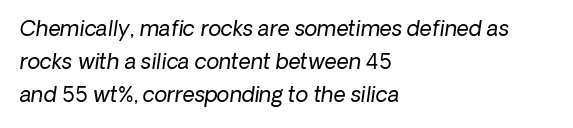
Q: Is the text bold? A: No.
Q: Is the text italic (slanted)? A: Yes, it leans right by about 8 degrees.
Q: Is the text underlined? A: No.
Q: How is the paragraph aligned? A: Left-aligned.
Q: Is the spacing between letters normal or unusually wide? A: Normal.
Q: Is the spacing between lines tight, normal or loose? A: Normal.
